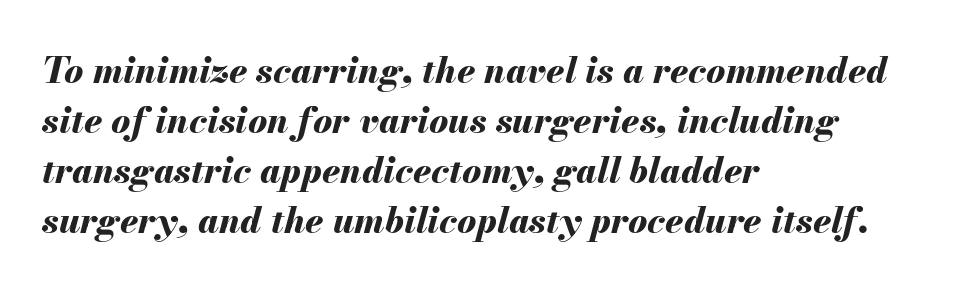
Q: Is the text bold? A: Yes.
Q: Is the text italic (slanted)? A: Yes, it leans right by about 13 degrees.
Q: Is the text underlined? A: No.
Q: How is the paragraph aligned? A: Left-aligned.
Q: Is the spacing between letters normal or unusually wide? A: Normal.
Q: Is the spacing between lines tight, normal or loose? A: Normal.
Q: Width (condensed, normal, or wide)? A: Normal.
Q: Stroke contrast? A: Medium.
Q: x-height? A: Small.
Q: Monospaced? A: No.
